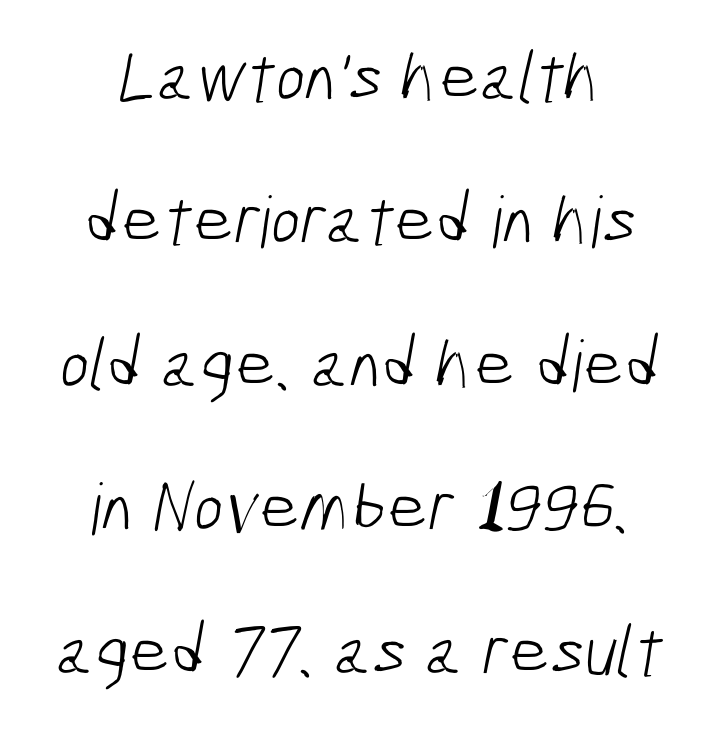
Q: Is the text bold? A: No.
Q: Is the typeface a serif or a sans-serif typeface? A: Sans-serif.
Q: Is the text underlined? A: No.
Q: Is the spacing between letters normal or unusually wide? A: Normal.
Q: Is the spacing between lines tight, normal or loose? A: Loose.
Q: Width (condensed, normal, or wide)? A: Condensed.
Q: Stroke contrast? A: Low.
Q: x-height? A: Medium.
Q: Monospaced? A: No.
